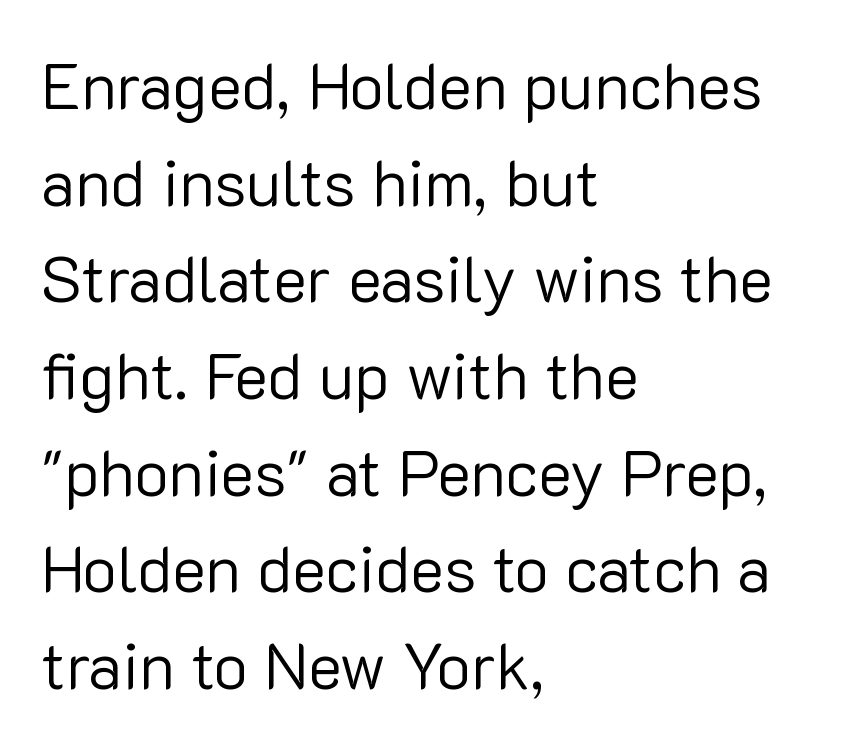
The image shows 64 px regular-weight sans-serif type, upright; set left-aligned, normal line spacing (1.51x), normal letter spacing, not underlined; low stroke contrast and a medium x-height.
